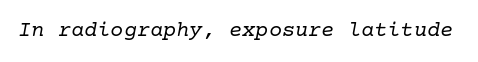
Descenders hang freely into open space. The axis of the letterforms is tilted away from vertical. Observe the ordinary spacing: letters are neighbours, not strangers. These glyphs show unthickened strokes, regular width or finer.
